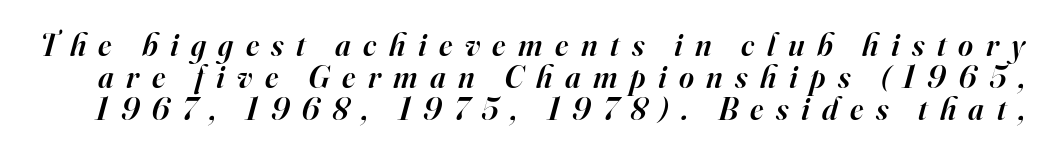
Q: Is the text bold? A: Semi-bold.
Q: Is the text italic (slanted)? A: Yes, it leans right by about 16 degrees.
Q: Is the typeface a serif or a sans-serif typeface? A: Serif.
Q: Is the text underlined? A: No.
Q: Is the spacing between letters normal or unusually wide? A: Unusually wide.
Q: Is the spacing between lines tight, normal or loose? A: Tight.
Q: Width (condensed, normal, or wide)? A: Normal.
Q: Stroke contrast? A: High.
Q: x-height? A: Small.
Q: Monospaced? A: No.
